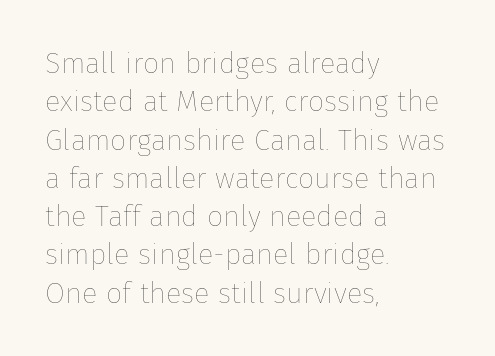
{"italic": "no", "bold": "no", "weight": "thin", "width": "normal", "stroke_contrast": "low", "x_height": "medium", "monospaced": "no", "underline": "no", "align": "left", "line_spacing": "normal", "line_spacing_ratio": 1.32, "letter_spacing": "normal", "letter_spacing_em": 0.0, "glyph_px": 29}
